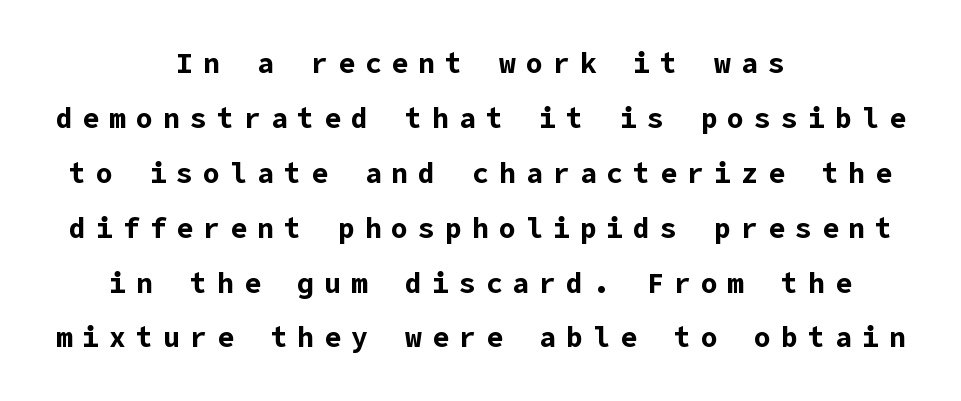
Decoration check: the copy has no underline. Caption: bold face, heavy strokes. Serif or sans? Sans — the stroke terminals are bare. Loose tracking; the words dissolve into strings of separated letters. Honestly, the rows look like they've been pulled way apart. The paragraph shown floats in the horizontal middle.
